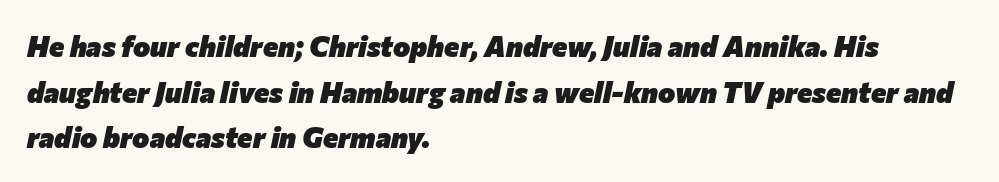
Q: Is the text bold? A: Yes.
Q: Is the text italic (slanted)? A: Yes, it leans right by about 12 degrees.
Q: Is the text underlined? A: No.
Q: How is the paragraph aligned? A: Left-aligned.
Q: Is the spacing between letters normal or unusually wide? A: Normal.
Q: Is the spacing between lines tight, normal or loose? A: Normal.
Q: Width (condensed, normal, or wide)? A: Normal.
Q: Stroke contrast? A: Low.
Q: x-height? A: Medium.
Q: Monospaced? A: No.
